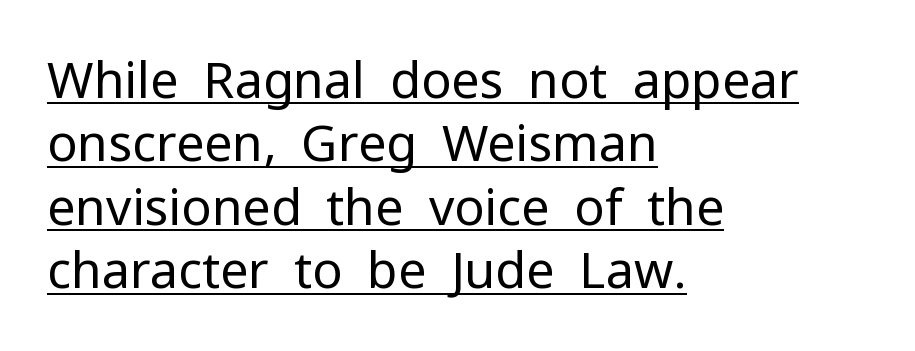
Q: Is the text bold? A: No.
Q: Is the text italic (slanted)? A: No, it is upright.
Q: Is the typeface a serif or a sans-serif typeface? A: Sans-serif.
Q: Is the text underlined? A: Yes.
Q: How is the paragraph aligned? A: Left-aligned.
Q: Is the spacing between letters normal or unusually wide? A: Normal.
Q: Is the spacing between lines tight, normal or loose? A: Normal.
Q: Width (condensed, normal, or wide)? A: Normal.
Q: Stroke contrast? A: Low.
Q: x-height? A: Medium.
Q: Monospaced? A: No.
